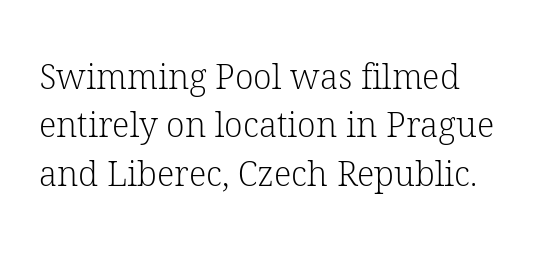
The specimen omits any rule beneath the text block's lines. This sample uses plain, unmodified letter spacing. Each letter keeps its own natural width here, so spacing adapts to shape. The passage shown is not bold in any degree. Reading down the block, your eye returns to a fixed left position each line. Regarding serifs, this sample has them.
